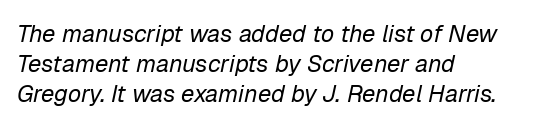
Q: Is the text bold? A: No.
Q: Is the text italic (slanted)? A: Yes, it leans right by about 12 degrees.
Q: Is the text underlined? A: No.
Q: How is the paragraph aligned? A: Left-aligned.
Q: Is the spacing between letters normal or unusually wide? A: Normal.
